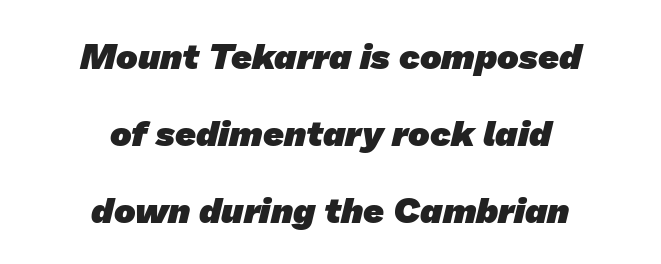
Check where the strokes stop: nothing finishes them off — pure sans. Plain, unruled lines of type. You could not count columns in this text — the font is proportionally spaced. These lines stack symmetrically, like a column narrowing and widening about its center. In terms of weight, the rendering is a true, heavy bold. Here the glyphs are tracked normally, forming tight word shapes.
